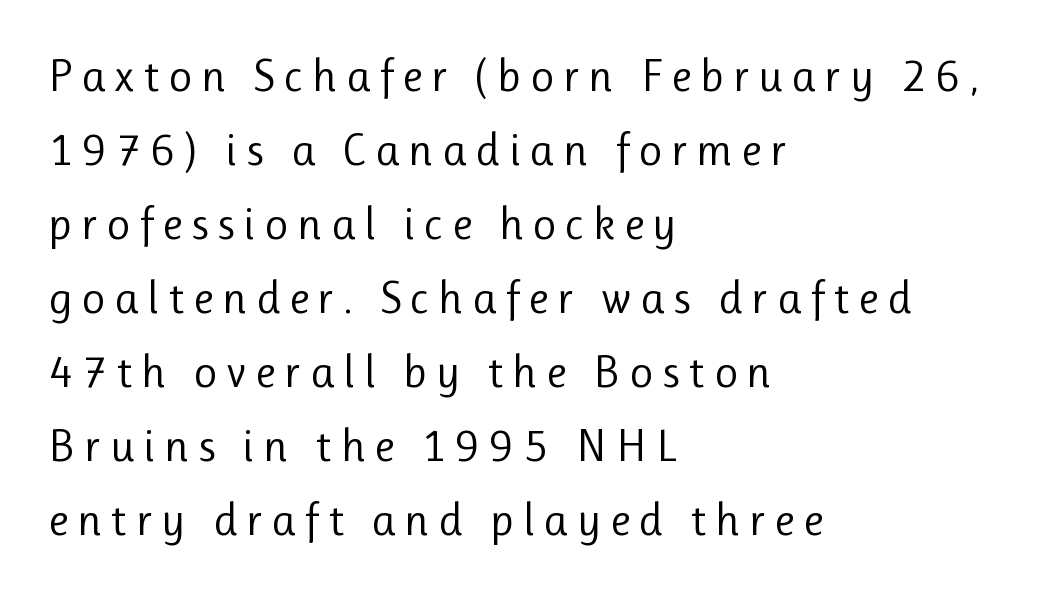
The image shows 46 px regular-weight sans-serif type, upright; set left-aligned, normal line spacing (1.61x), not underlined; low stroke contrast and a medium x-height.
